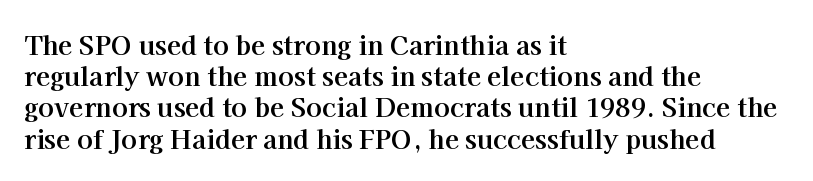
The image shows 26 px bold type, upright; set left-aligned, line spacing 1.2x, normal letter spacing, not underlined.
